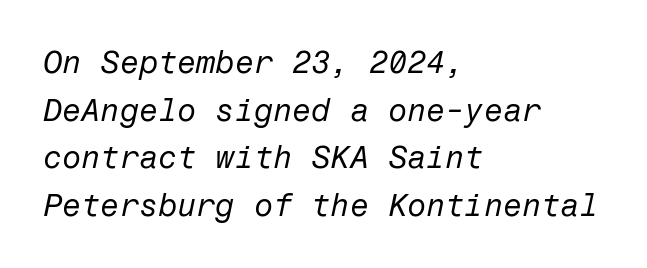
The weight tops out at a normal text grade. In terms of leading, this rendering sits right in the middle. Reading down the block, your eye returns to a fixed left position each line. Decoration check: the copy has no underline. The text carries the slant typical of an italic or oblique font. Look at the tracking — it's just the regular setting, nothing added.
